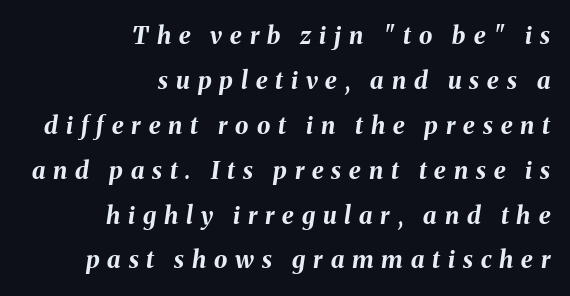
Q: Is the text bold? A: Yes.
Q: Is the text italic (slanted)? A: Yes, it leans right by about 8 degrees.
Q: Is the text underlined? A: No.
Q: How is the paragraph aligned? A: Right-aligned.
Q: Is the spacing between letters normal or unusually wide? A: Unusually wide.
